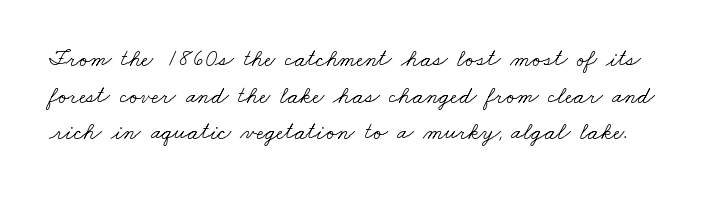
{"bold": "no", "underline": "no", "line_spacing": "normal", "line_spacing_ratio": 1.53, "letter_spacing": "normal", "letter_spacing_em": 0.0, "glyph_px": 24}
